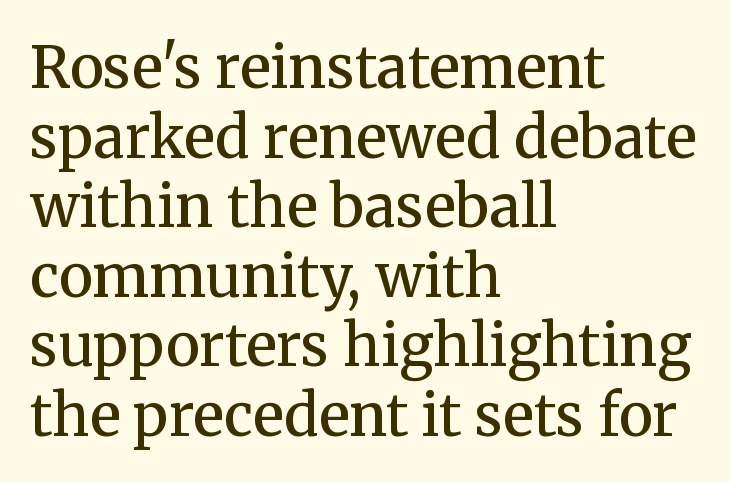
{"serif": "yes", "italic": "no", "bold": "semi", "weight": "semibold", "width": "normal", "stroke_contrast": "medium", "x_height": "medium", "monospaced": "no", "underline": "no", "align": "left", "line_spacing_ratio": 1.2, "letter_spacing": "normal", "letter_spacing_em": 0.0, "glyph_px": 58}
